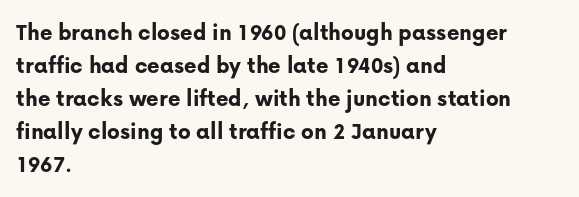
These lines keep a tight, regular rhythm from letter to letter. Heavy-handed strokes throughout: this text is bold. A normal amount of white space separates one row of letters from the next. The font's upright variant was chosen for this text. The string is rendered with underlining switched off. Which margin do the lines hug? The left one — the right edge is uneven.
